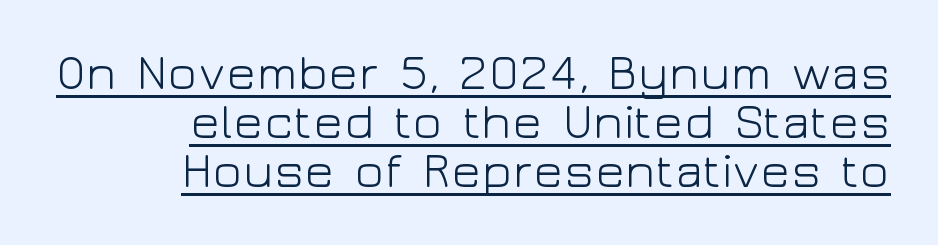
Check where the strokes stop: nothing finishes them off — pure sans. The letters stand upright; this is a roman face. The rendering uses natural spacing where letterforms have individual widths. Vertically, the passage feels compressed, each row crowding the next. No heavy texture on the line: the type isn't bold.
